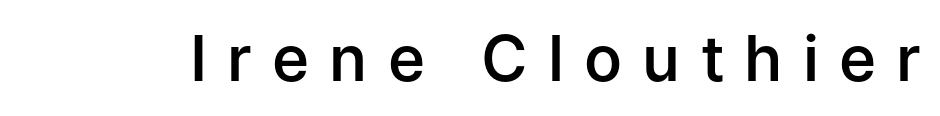
The image shows 63 px semibold sans-serif type, upright; set unusually wide letter spacing (+0.32 em), not underlined; low stroke contrast and a medium x-height.
